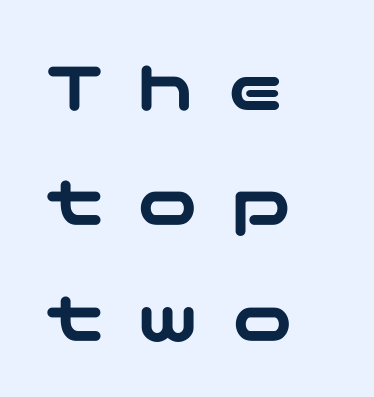
Vertical spacing — default. No word sits above an underline. Layout note: lines flush left. Notice how the stems are strictly vertical — no italics here.
